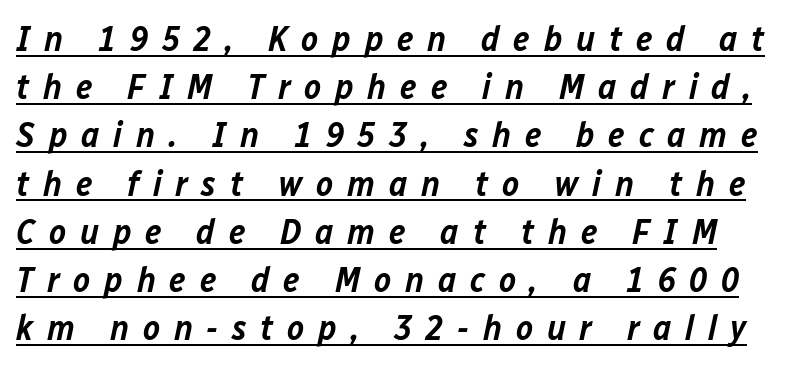
The image shows 36 px semibold type, italic (leaning right); set normal line spacing (1.34x), unusually wide letter spacing (+0.38 em), underlined; low stroke contrast and a medium x-height.
